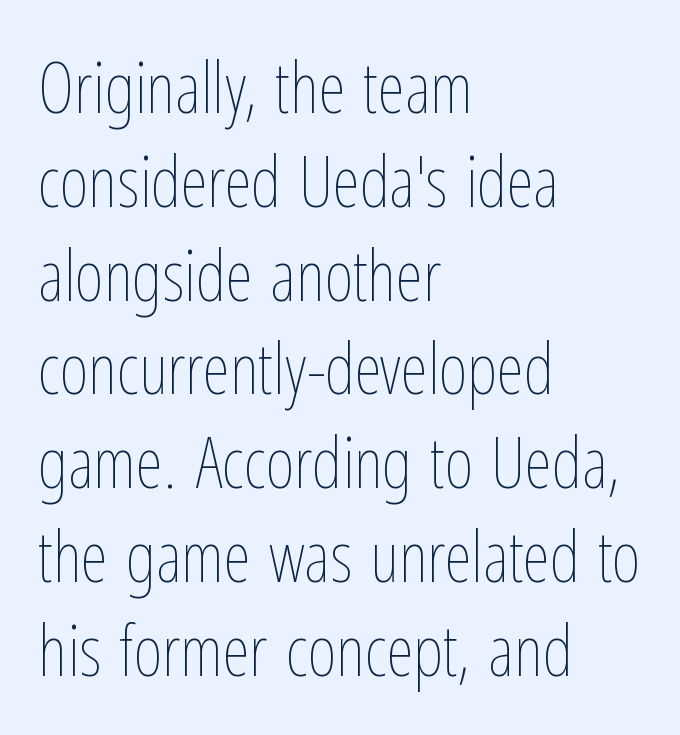
{"italic": "no", "bold": "no", "weight": "thin", "width": "condensed", "stroke_contrast": "low", "x_height": "medium", "monospaced": "no", "underline": "no", "align": "left", "line_spacing": "normal", "line_spacing_ratio": 1.34, "letter_spacing": "normal", "letter_spacing_em": 0.0, "glyph_px": 70}
